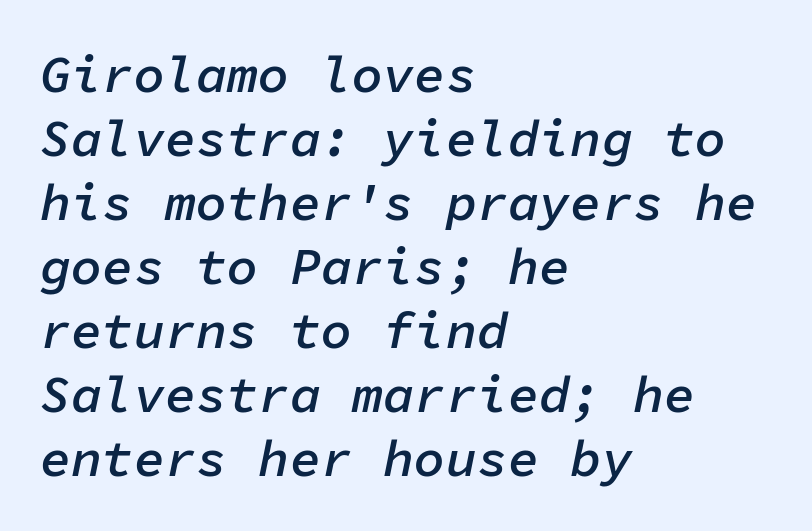
The image shows 52 px semibold type, italic (leaning right), monospaced; set left-aligned, line spacing 1.23x, normal letter spacing, not underlined; low stroke contrast and a medium x-height.
